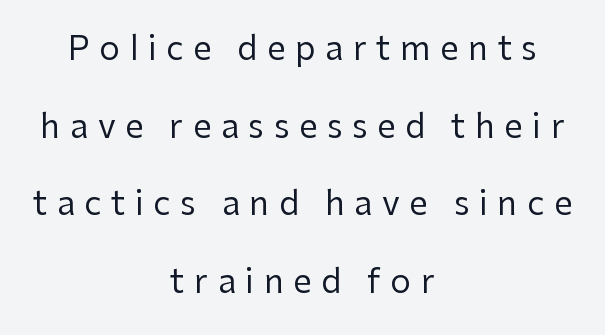
The typeface chosen for these lines omits serifs. The letters are spread apart with noticeably loose tracking. The passage shown is typed in a proportional face where columns would drift. No italicization has been applied; the sample stays upright.
